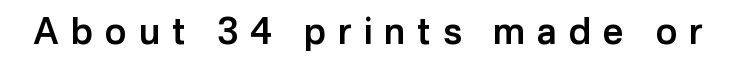
{"serif": "no", "italic": "no", "bold": "semi", "weight": "semibold", "width": "normal", "stroke_contrast": "low", "x_height": "medium", "monospaced": "no", "underline": "no", "letter_spacing": "wide", "letter_spacing_em": 0.33, "glyph_px": 36}
